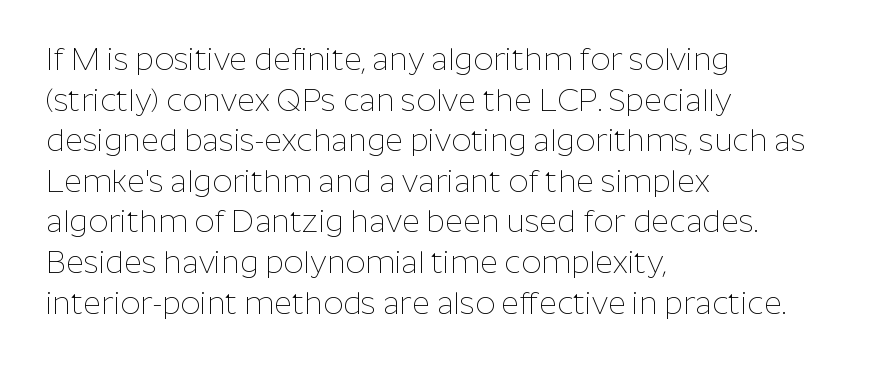
{"serif": "no", "italic": "no", "bold": "no", "weight": "thin", "width": "normal", "stroke_contrast": "low", "x_height": "medium", "monospaced": "no", "underline": "no", "align": "left", "line_spacing": "normal", "line_spacing_ratio": 1.31, "letter_spacing": "normal", "letter_spacing_em": 0.0, "glyph_px": 31}
